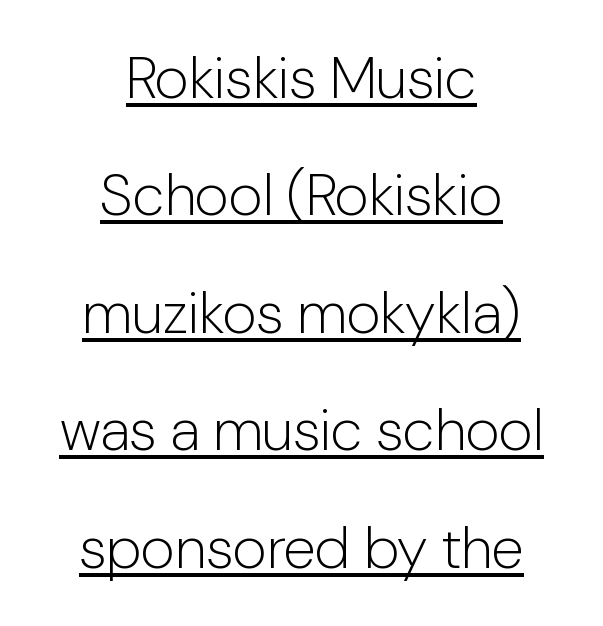
{"serif": "no", "italic": "no", "bold": "no", "weight": "light", "width": "normal", "stroke_contrast": "low", "x_height": "medium", "monospaced": "no", "underline": "yes", "align": "center", "line_spacing": "loose", "line_spacing_ratio": 1.99, "letter_spacing": "normal", "letter_spacing_em": 0.0, "glyph_px": 59}
